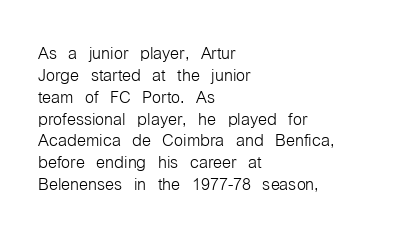
The image shows 23 px text type, upright; set left-aligned, tight line spacing (0.95x), normal letter spacing, not underlined.
